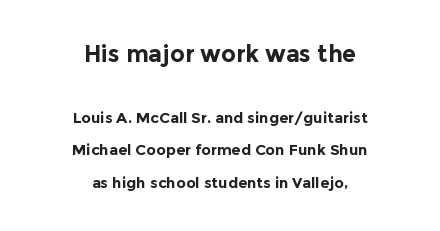
This rendering uses center alignment, leaving both contours irregular but symmetric. The face used here is rendered with its standard letterfit. A student would notice the top passage is typeset larger than what follows. A typesetter would call this leading open, well beyond the default.
